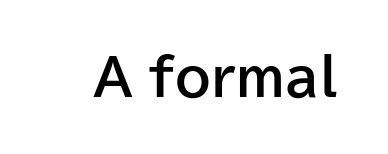
The image shows 51 px bold sans-serif type, upright; set normal letter spacing, not underlined; low stroke contrast and a medium x-height.
